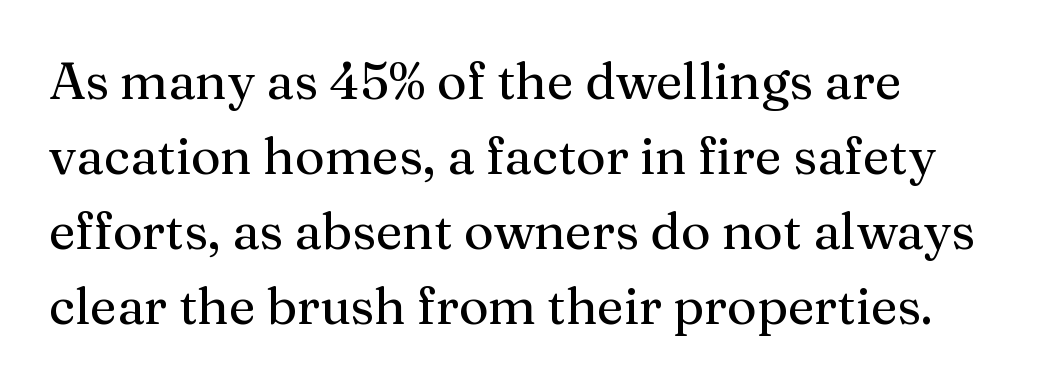
The image shows 51 px serif type, upright; set normal line spacing (1.47x), normal letter spacing, not underlined; medium stroke contrast and a medium x-height.
